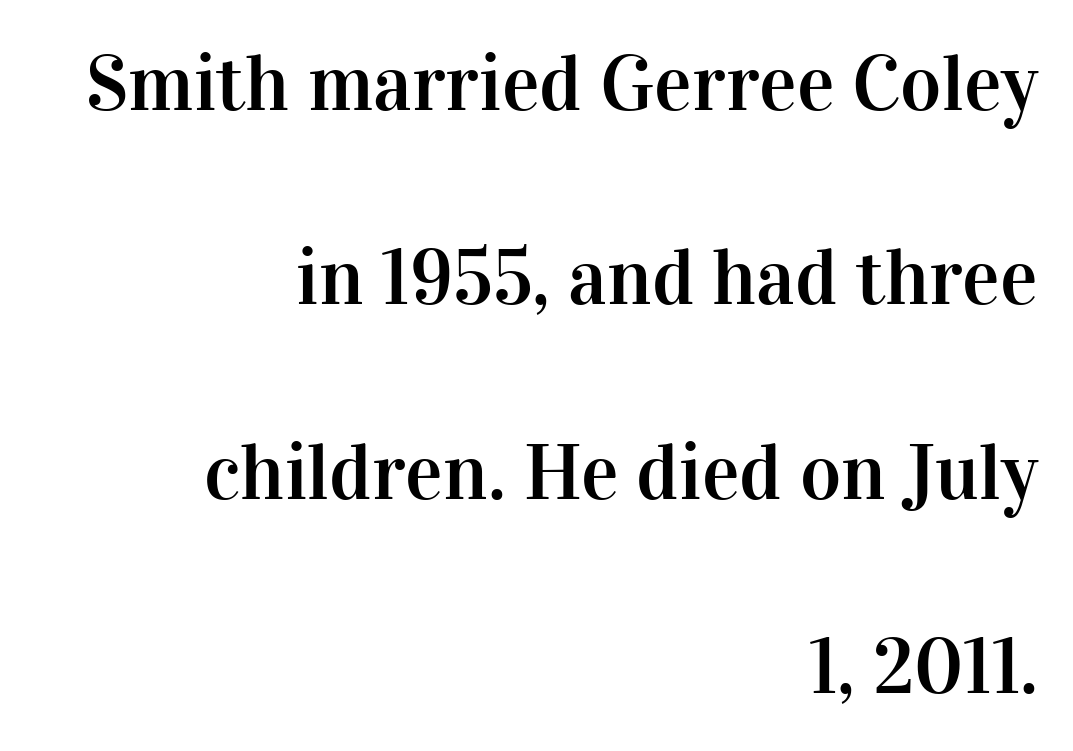
One glance says open: line gaps are wider than usual. Teacher's note: observe the even right margin — that is flush-right alignment. The passage shown is typed in a proportional face where columns would drift. Italic? Not at all — the glyphs are vertical.
